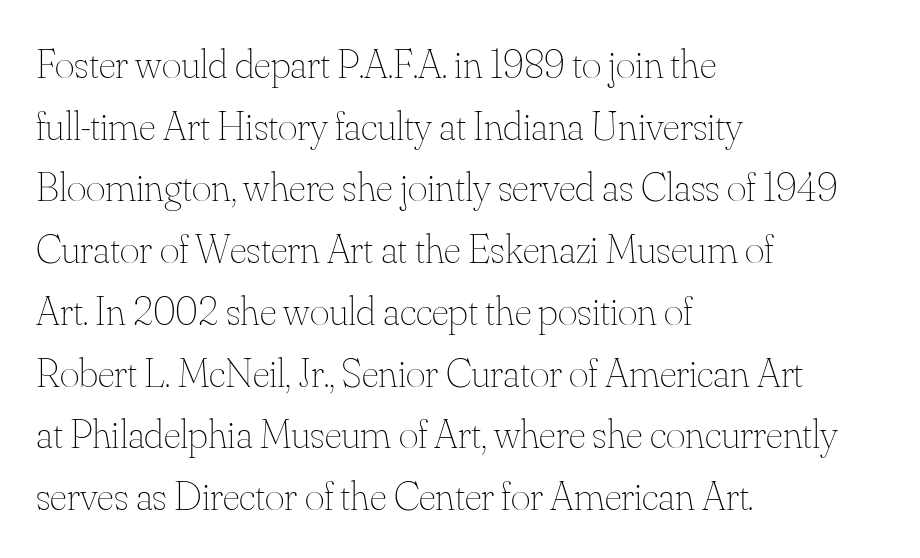
Nope, not italic — everything's standing straight. The designer left line spacing at the default. Nobody drew a line under any word here. One-word summary of the alignment: left. Weight: not bold — regular or lighter. Here the glyphs are tracked normally, forming tight word shapes.
